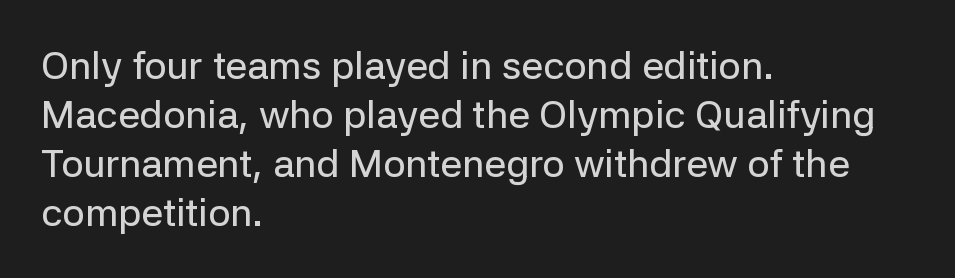
The image shows 39 px sans-serif type, upright; set left-aligned, normal line spacing (1.26x), normal letter spacing, not underlined; low stroke contrast and a medium x-height.
